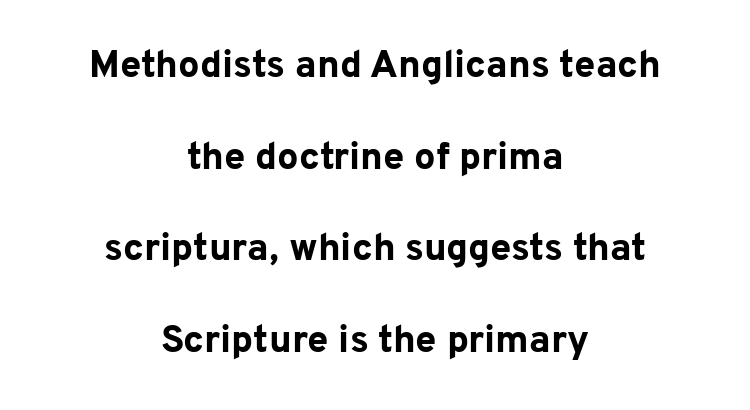
A typesetter would call this proportional, since set widths differ per character. Students, observe: this is what heavily led, spacious text looks like. This is sans-serif lettering, the kind often seen on screens and signage. Strong, thick strokes mark this as bold type. Beneath every word, the page is bare.
